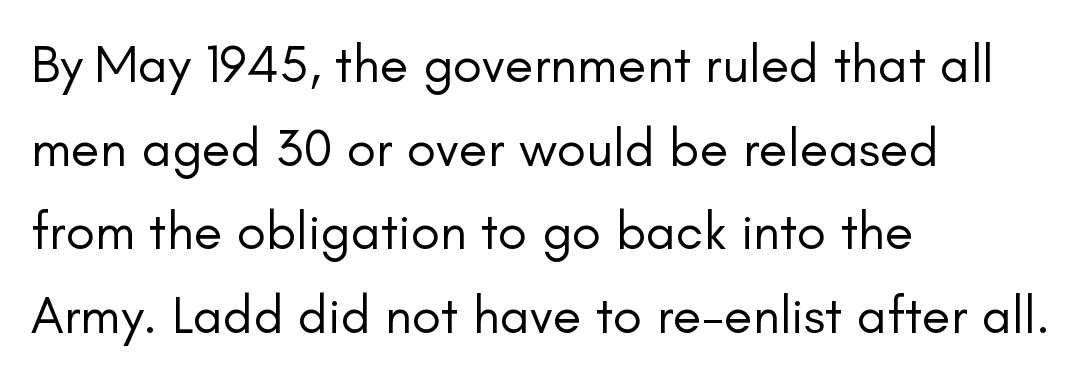
The image shows 53 px regular-weight sans-serif type, upright; set left-aligned, normal line spacing (1.58x), normal letter spacing, not underlined; low stroke contrast and a small x-height.
